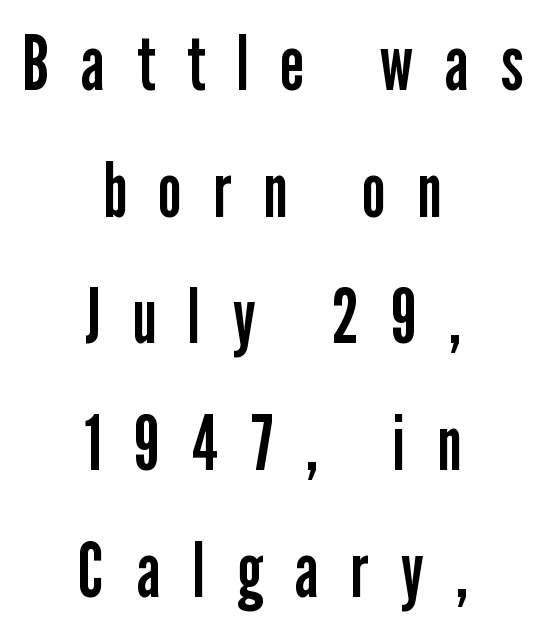
Q: Is the text bold? A: No.
Q: Is the text italic (slanted)? A: No, it is upright.
Q: Is the typeface a serif or a sans-serif typeface? A: Sans-serif.
Q: Is the text underlined? A: No.
Q: How is the paragraph aligned? A: Centered.
Q: Is the spacing between letters normal or unusually wide? A: Unusually wide.
Q: Is the spacing between lines tight, normal or loose? A: Normal.
Q: Width (condensed, normal, or wide)? A: Condensed.
Q: Stroke contrast? A: Low.
Q: x-height? A: Medium.
Q: Monospaced? A: No.
